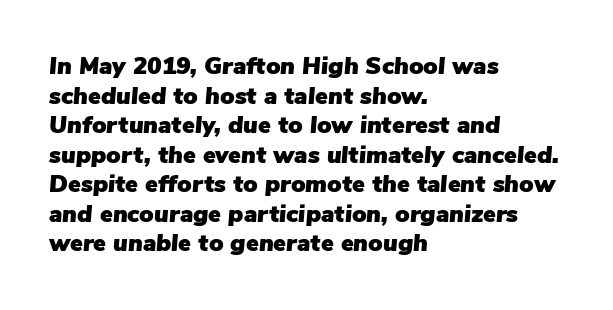
The image shows 24 px text type, italic (leaning right); set left-aligned, line spacing 1.23x, normal letter spacing, not underlined.
